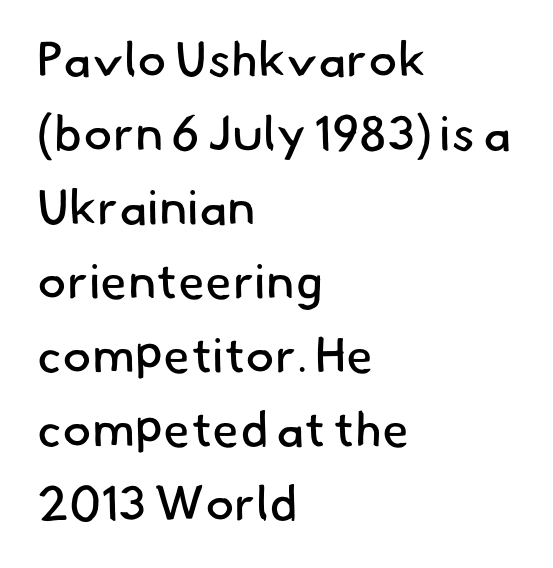
Horizontally, the lines are justified to the leading edge only. The block of text has a typical density, with ordinary space between rows. A quiet, ordinary-to-light weight characterises the typeface. Here the designer chose a conventional face with non-uniform glyph widths. How are the letters spaced? Ordinarily, with no added tracking. Each row of text sits above clean, open space.
